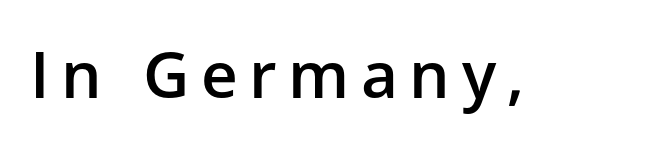
Q: Is the text bold? A: Semi-bold.
Q: Is the text italic (slanted)? A: No, it is upright.
Q: Is the typeface a serif or a sans-serif typeface? A: Sans-serif.
Q: Is the text underlined? A: No.
Q: Width (condensed, normal, or wide)? A: Normal.
Q: Stroke contrast? A: Low.
Q: x-height? A: Medium.
Q: Monospaced? A: No.
